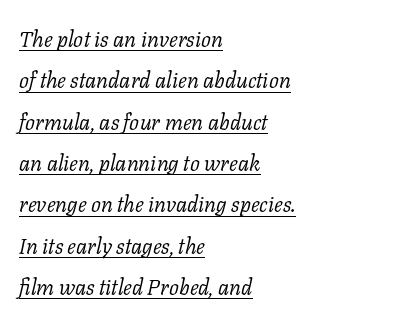
Designer's note — italics engaged. The glyphs are accompanied by a horizontal stroke just below them. Stem width sits at or under what a default text font uses. Typeset ragged right — the left edge is the straight one. A typesetter would call this zero additional tracking.
